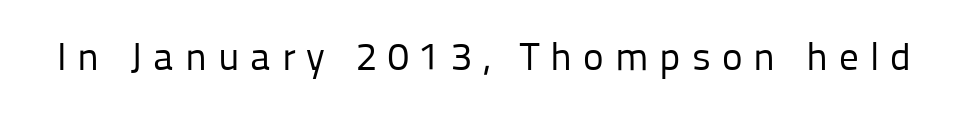
The image shows 39 px regular-weight sans-serif type, upright; set unusually wide letter spacing (+0.28 em), not underlined; low stroke contrast and a medium x-height.
